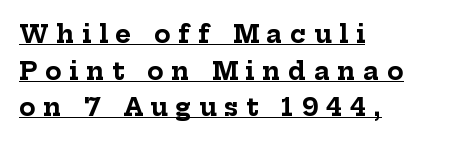
{"italic": "no", "bold": "yes", "underline": "yes", "align": "left", "line_spacing": "normal", "line_spacing_ratio": 1.53, "letter_spacing": "wide", "letter_spacing_em": 0.33, "glyph_px": 24}
